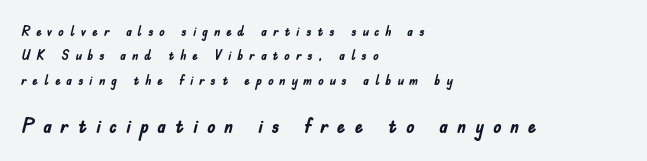
{"bold": "yes", "underline": "no", "align": "left", "line_spacing_ratio": 1.75, "letter_spacing": "wide", "letter_spacing_em": 0.42, "larger_block": "second", "size_ratio": 1.5, "glyph_px": 21}
